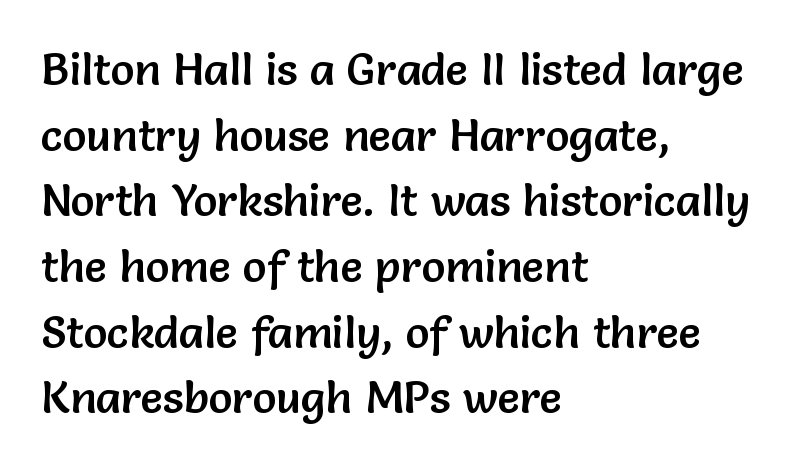
The image shows 45 px sans-serif type, upright; set left-aligned, normal line spacing (1.46x), normal letter spacing, not underlined; low stroke contrast and a medium x-height.
